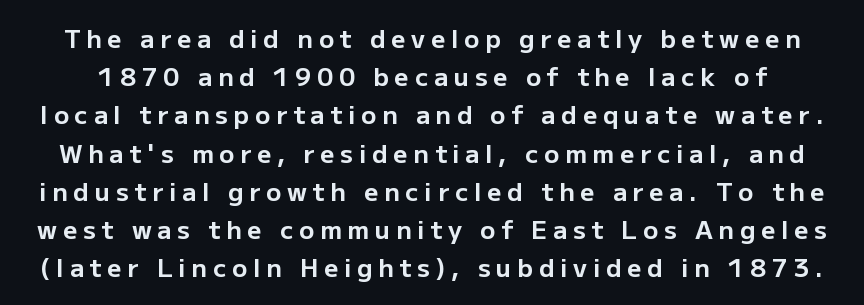
{"italic": "no", "bold": "yes", "underline": "no", "line_spacing": "normal", "line_spacing_ratio": 1.53, "letter_spacing": "wide", "letter_spacing_em": 0.23, "glyph_px": 25}
